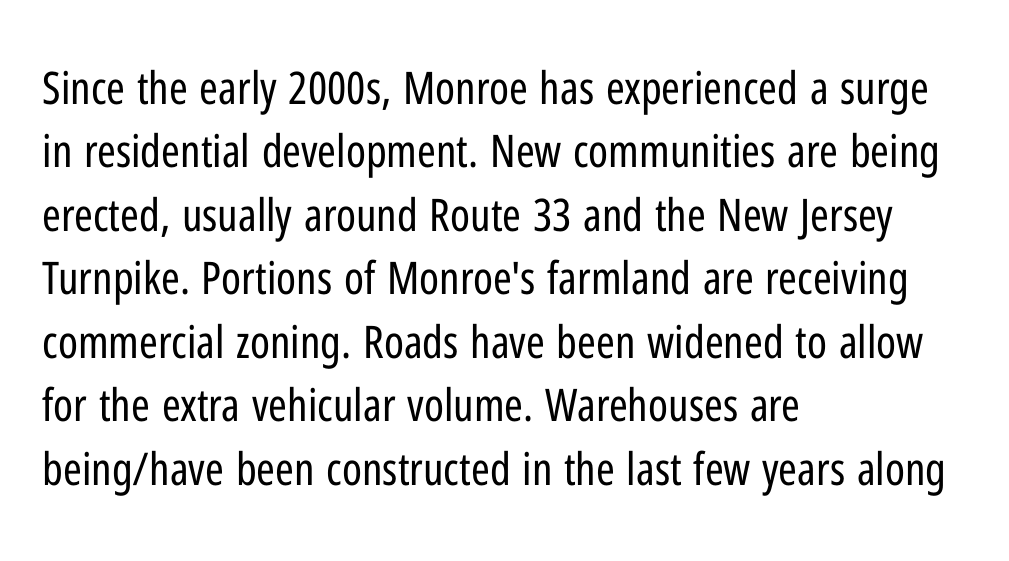
The image shows 45 px regular-weight, condensed sans-serif type, upright; set left-aligned, normal line spacing (1.41x), normal letter spacing, not underlined; low stroke contrast and a medium x-height.
